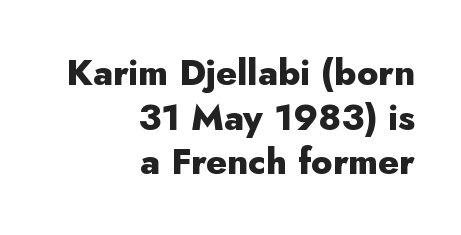
{"serif": "no", "italic": "no", "bold": "yes", "weight": "heavy", "width": "normal", "stroke_contrast": "low", "x_height": "small", "monospaced": "no", "underline": "no", "align": "right", "line_spacing_ratio": 1.24, "letter_spacing": "normal", "letter_spacing_em": 0.0, "glyph_px": 36}
